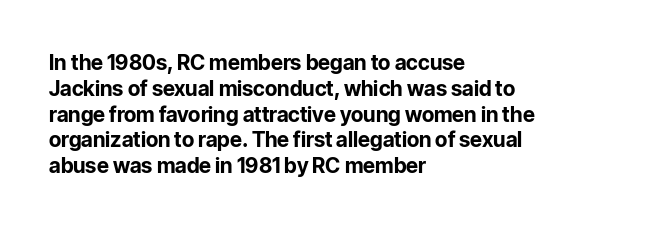
{"italic": "no", "bold": "yes", "underline": "no", "align": "left", "line_spacing_ratio": 1.23, "letter_spacing": "normal", "letter_spacing_em": 0.0, "glyph_px": 21}
